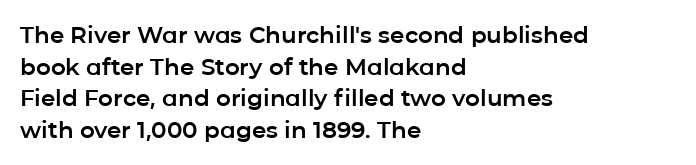
The tracking reads as untouched default to a designer's eye. These lines were composed using upright roman letters. A clean baseline with only descenders dipping below it. The designer left line spacing at the default. The lines are quadded left.
